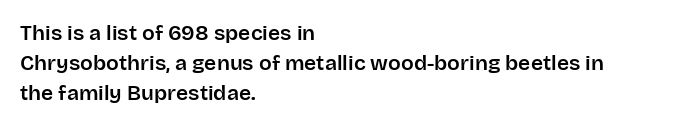
Which margin do the lines hug? The left one — the right edge is uneven. The letters stand upright; this is a roman face. Any mark beneath the type? The region is blank. The space between consecutive lines is moderate. No extra tracking has been applied to these lines.
